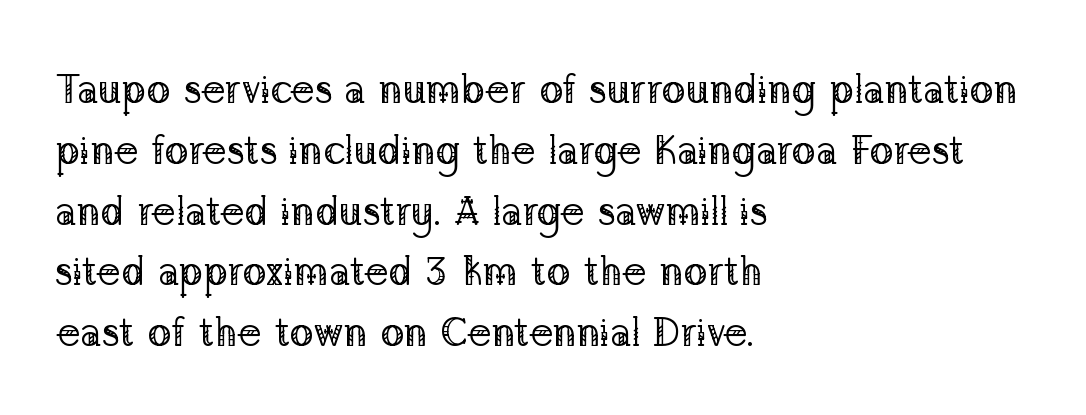
The image shows 40 px regular-weight serif type, upright; set left-aligned, normal line spacing (1.52x), normal letter spacing, not underlined; low stroke contrast and a medium x-height.
